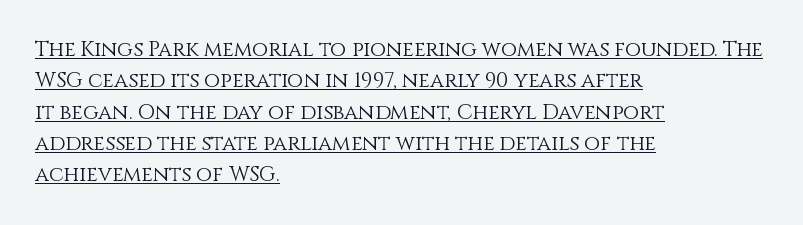
Q: Is the text bold? A: No.
Q: Is the text italic (slanted)? A: No, it is upright.
Q: Is the text underlined? A: Yes.
Q: How is the paragraph aligned? A: Left-aligned.
Q: Is the spacing between letters normal or unusually wide? A: Normal.
Q: Is the spacing between lines tight, normal or loose? A: Normal.
